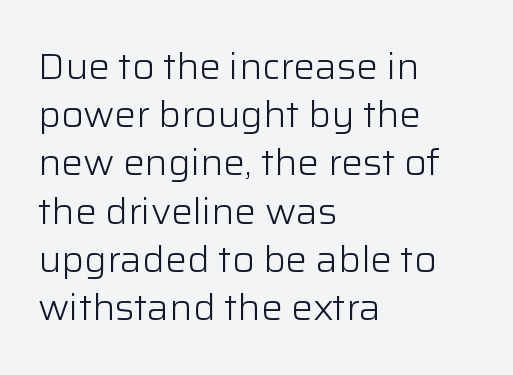
This is not heavy type; no bold has been used. No extra tracking has been applied to these lines. If you measured baseline to baseline, you'd find a middling distance. Does the lettering tilt? It doesn't — this is upright.
